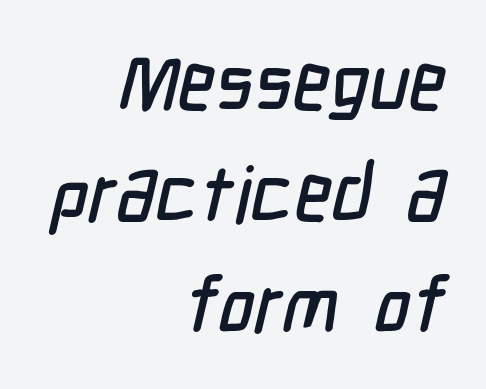
The type is set solid horizontally, with unmodified tracking. In terms of letterform style, serifs are entirely absent. Leading: standard. Think of a printed novel: that variable character pitch is what you see here. Compared with a flush-left layout, this one pins lines to the opposite, right side.
